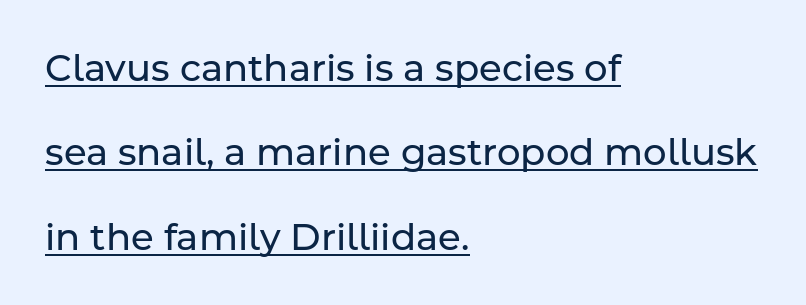
Q: Is the text bold? A: No.
Q: Is the text italic (slanted)? A: No, it is upright.
Q: Is the typeface a serif or a sans-serif typeface? A: Sans-serif.
Q: Is the text underlined? A: Yes.
Q: How is the paragraph aligned? A: Left-aligned.
Q: Is the spacing between letters normal or unusually wide? A: Normal.
Q: Is the spacing between lines tight, normal or loose? A: Loose.
Q: Width (condensed, normal, or wide)? A: Normal.
Q: Stroke contrast? A: Low.
Q: x-height? A: Medium.
Q: Monospaced? A: No.
